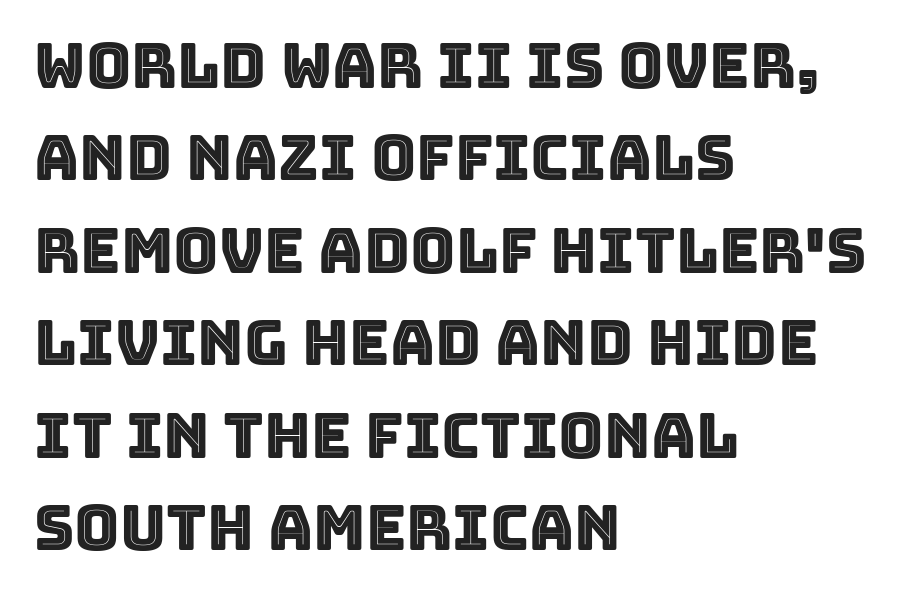
A roman cut, with each character standing at attention. Nobody drew a line under any word here. Compared with a centered layout, this one pins lines to the left instead. You could not count columns in this text — the font is proportionally spaced. Leading: standard. Spacing between characters is what you'd get straight out of the box.
